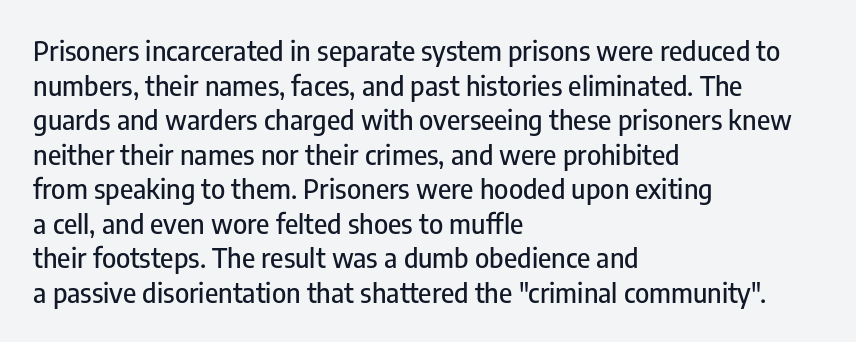
The image shows 27 px text type, upright; set left-aligned, normal line spacing (1.28x), normal letter spacing, not underlined.
